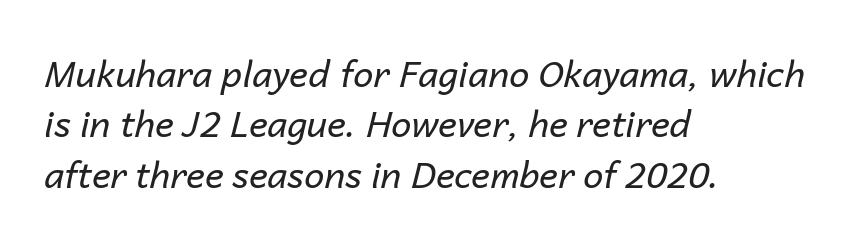
{"italic": "yes", "lean": "right", "slant_degrees": 14, "bold": "no", "weight": "regular", "width": "normal", "stroke_contrast": "low", "x_height": "medium", "monospaced": "no", "underline": "no", "align": "left", "line_spacing": "normal", "line_spacing_ratio": 1.4, "letter_spacing": "normal", "letter_spacing_em": 0.0, "glyph_px": 36}
